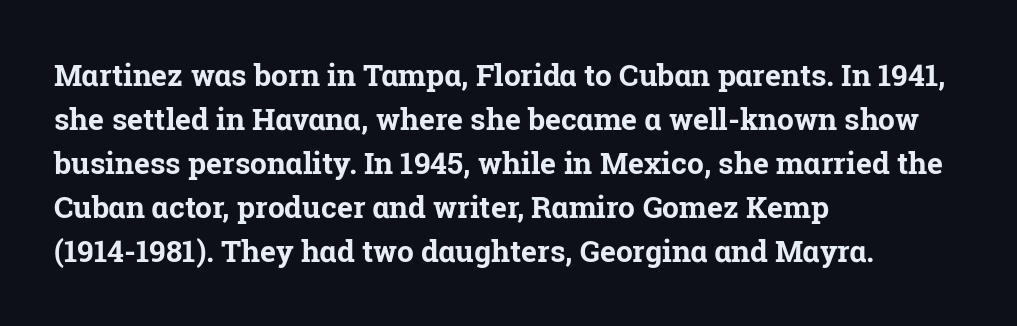
Q: Is the text bold? A: Yes.
Q: Is the text italic (slanted)? A: No, it is upright.
Q: Is the typeface a serif or a sans-serif typeface? A: Serif.
Q: Is the text underlined? A: No.
Q: How is the paragraph aligned? A: Left-aligned.
Q: Is the spacing between letters normal or unusually wide? A: Normal.
Q: Is the spacing between lines tight, normal or loose? A: Normal.
Q: Width (condensed, normal, or wide)? A: Normal.
Q: Stroke contrast? A: Low.
Q: x-height? A: Medium.
Q: Monospaced? A: No.
